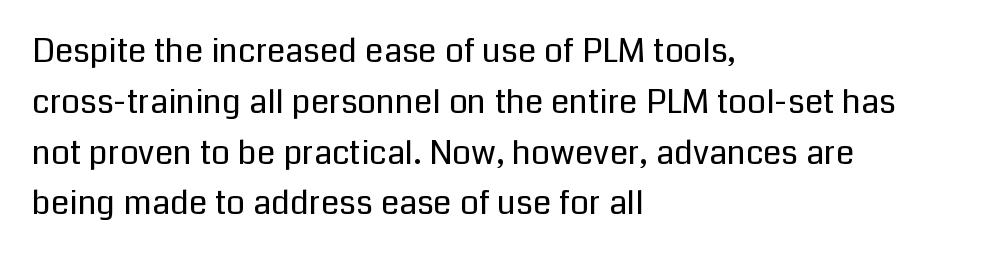
Q: Is the text bold? A: No.
Q: Is the text italic (slanted)? A: No, it is upright.
Q: Is the typeface a serif or a sans-serif typeface? A: Sans-serif.
Q: Is the text underlined? A: No.
Q: How is the paragraph aligned? A: Left-aligned.
Q: Is the spacing between letters normal or unusually wide? A: Normal.
Q: Is the spacing between lines tight, normal or loose? A: Normal.
Q: Width (condensed, normal, or wide)? A: Normal.
Q: Stroke contrast? A: Low.
Q: x-height? A: Medium.
Q: Monospaced? A: No.
